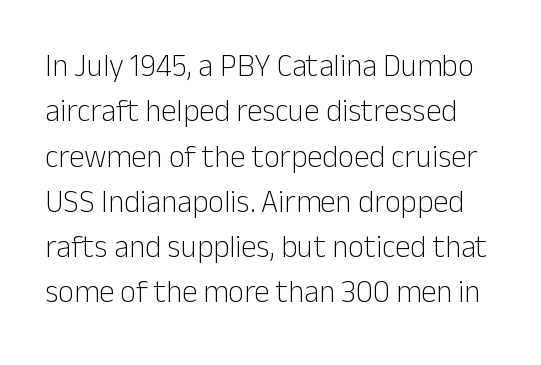
The image shows 31 px light sans-serif type, upright; set normal line spacing (1.46x), normal letter spacing, not underlined; low stroke contrast and a medium x-height.
